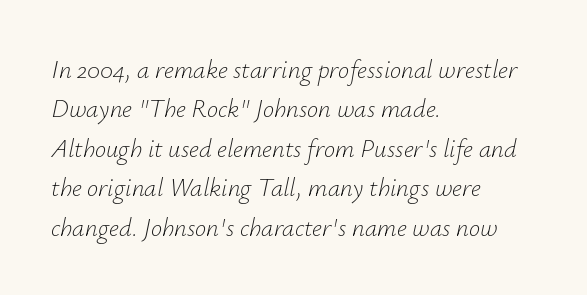
The image shows 25 px text type, italic (leaning right); set left-aligned, normal line spacing (1.58x), normal letter spacing, not underlined.
